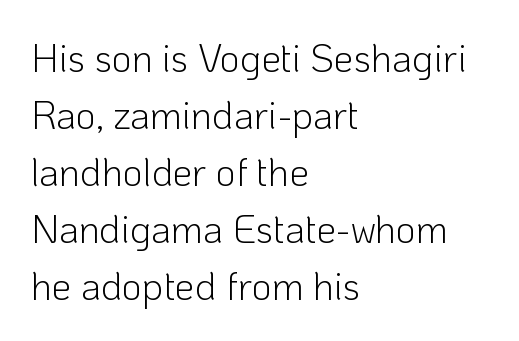
{"serif": "no", "italic": "no", "bold": "no", "weight": "light", "width": "normal", "stroke_contrast": "low", "x_height": "medium", "monospaced": "no", "underline": "no", "align": "left", "line_spacing": "normal", "line_spacing_ratio": 1.46, "letter_spacing": "normal", "letter_spacing_em": 0.0, "glyph_px": 39}
